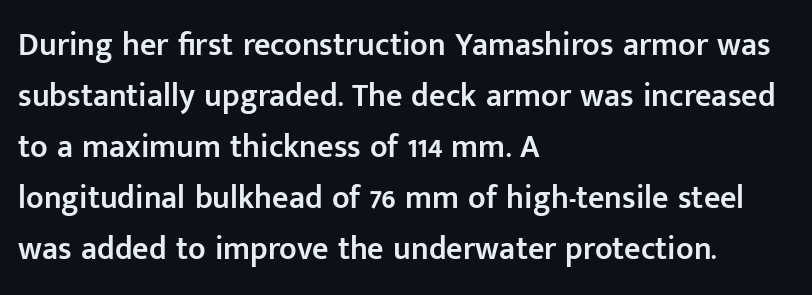
Q: Is the text bold? A: Semi-bold.
Q: Is the text italic (slanted)? A: No, it is upright.
Q: Is the typeface a serif or a sans-serif typeface? A: Sans-serif.
Q: Is the text underlined? A: No.
Q: How is the paragraph aligned? A: Left-aligned.
Q: Is the spacing between letters normal or unusually wide? A: Normal.
Q: Is the spacing between lines tight, normal or loose? A: Normal.
Q: Width (condensed, normal, or wide)? A: Normal.
Q: Stroke contrast? A: Low.
Q: x-height? A: Medium.
Q: Monospaced? A: No.
